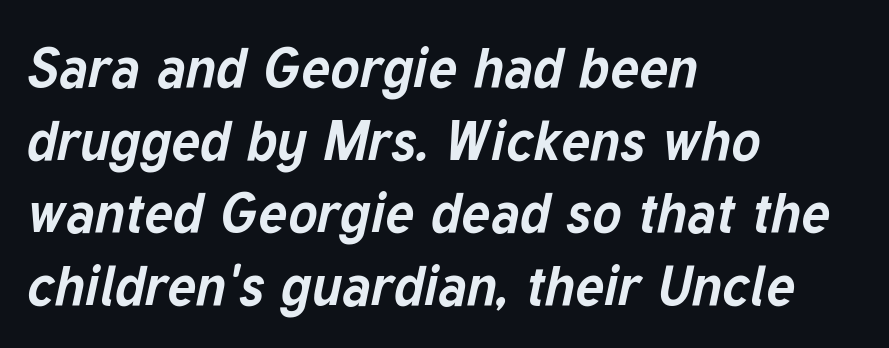
Look at the stroke-to-counter ratio: heavy, a bold. You could not count columns in this text — the font is proportionally spaced. Italic: yes, the glyphs are oblique. You could call the tracking neutral — neither tight nor loose.
